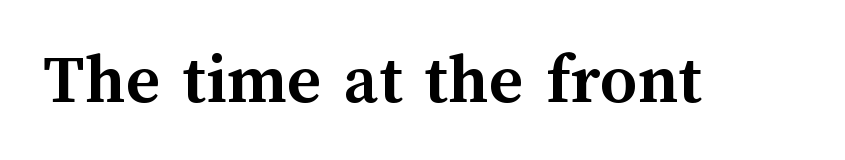
{"italic": "no", "bold": "yes", "weight": "semibold", "width": "normal", "stroke_contrast": "medium", "x_height": "medium", "monospaced": "no", "underline": "no", "letter_spacing": "normal", "letter_spacing_em": 0.0, "glyph_px": 73}
